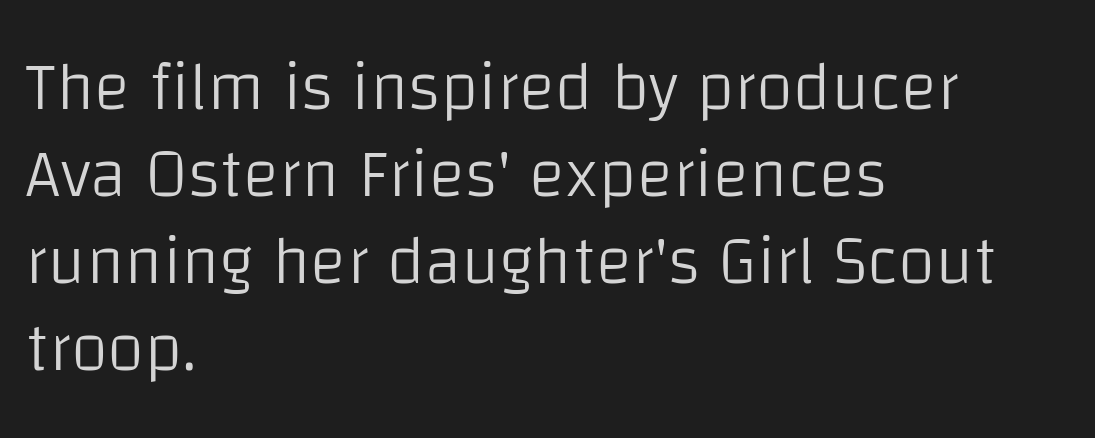
The image shows 68 px light sans-serif type, upright; set left-aligned, normal line spacing (1.28x), normal letter spacing, not underlined; low stroke contrast and a large x-height.
